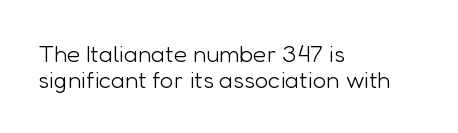
Unlike italic type, these characters show no tilt at all. Successive baselines arrive quickly, one right under another. A classic flush-left, rag-right setting is used for this passage. The specimen omits any rule beneath the text block's lines. The passage shown has conventional tracking throughout.
